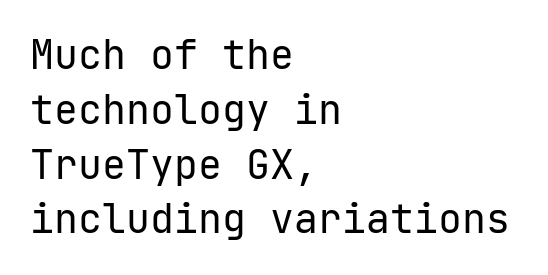
{"serif": "no", "italic": "no", "bold": "no", "weight": "regular", "width": "normal", "stroke_contrast": "low", "x_height": "medium", "monospaced": "yes", "underline": "no", "align": "left", "line_spacing": "normal", "line_spacing_ratio": 1.37, "letter_spacing": "normal", "letter_spacing_em": 0.0, "glyph_px": 40}
